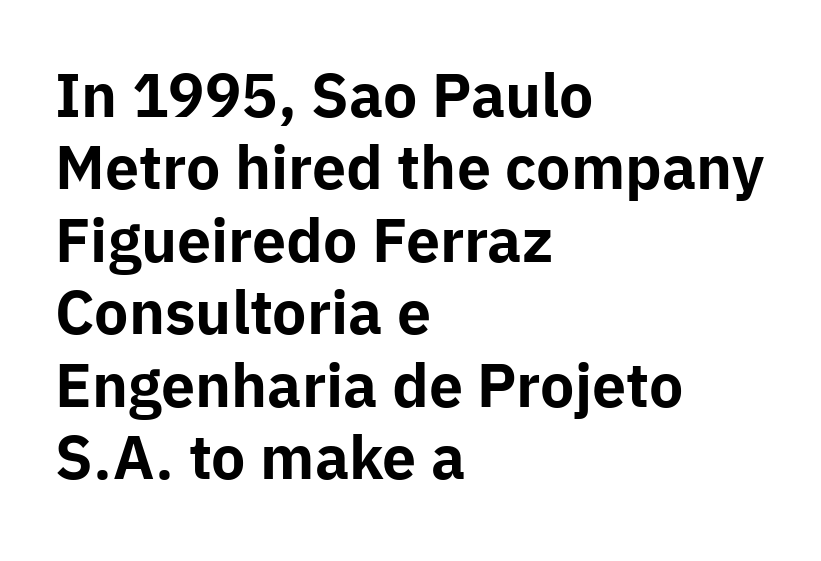
Q: Is the text bold? A: Yes.
Q: Is the text italic (slanted)? A: No, it is upright.
Q: Is the typeface a serif or a sans-serif typeface? A: Sans-serif.
Q: Is the text underlined? A: No.
Q: How is the paragraph aligned? A: Left-aligned.
Q: Is the spacing between letters normal or unusually wide? A: Normal.
Q: Is the spacing between lines tight, normal or loose? A: Normal.
Q: Width (condensed, normal, or wide)? A: Normal.
Q: Stroke contrast? A: Low.
Q: x-height? A: Medium.
Q: Monospaced? A: No.
